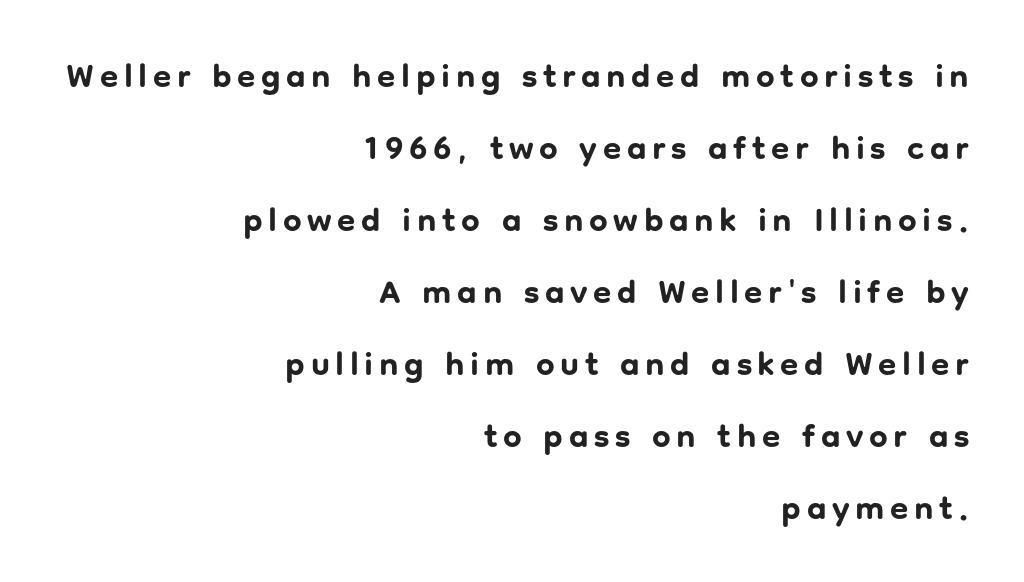
Q: Is the text bold? A: Yes.
Q: Is the text italic (slanted)? A: No, it is upright.
Q: Is the typeface a serif or a sans-serif typeface? A: Sans-serif.
Q: Is the text underlined? A: No.
Q: How is the paragraph aligned? A: Right-aligned.
Q: Is the spacing between lines tight, normal or loose? A: Loose.
Q: Width (condensed, normal, or wide)? A: Normal.
Q: Stroke contrast? A: Low.
Q: x-height? A: Medium.
Q: Monospaced? A: No.
